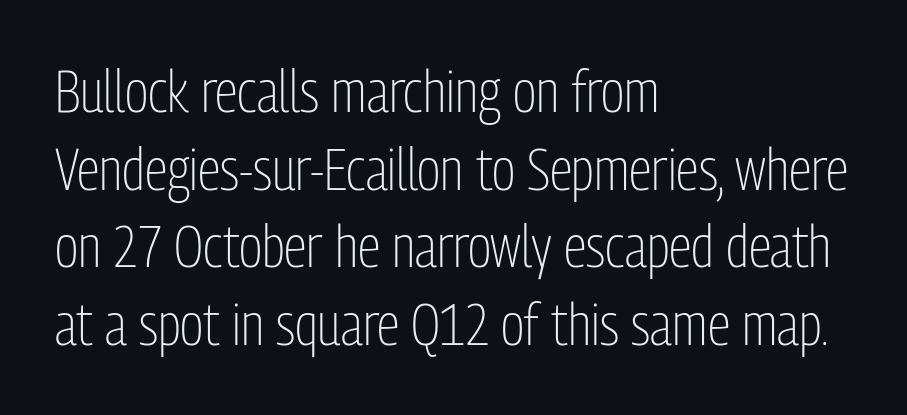
Default kerning and tracking; the words read as compact shapes. When letters stand straight like this, we call the style roman or upright. Character widths vary here, with narrow letters taking less room than wide ones. Horizontal alignment here is leftward, the default for most running prose. The rendering uses a moderate line-height, typical for paragraphs.
